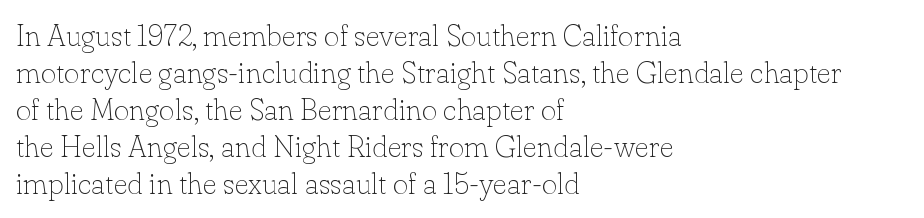
The image shows 30 px thin serif type, upright; set left-aligned, line spacing 1.23x, normal letter spacing, not underlined; low stroke contrast and a small x-height.
